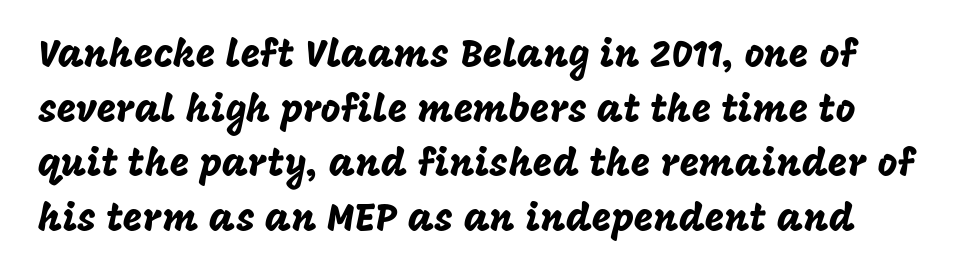
Q: Is the text italic (slanted)? A: Yes.
Q: Is the typeface a serif or a sans-serif typeface? A: Sans-serif.
Q: Is the text underlined? A: No.
Q: Is the spacing between letters normal or unusually wide? A: Normal.
Q: Is the spacing between lines tight, normal or loose? A: Normal.
Q: Width (condensed, normal, or wide)? A: Normal.
Q: Stroke contrast? A: Low.
Q: x-height? A: Large.
Q: Monospaced? A: No.
